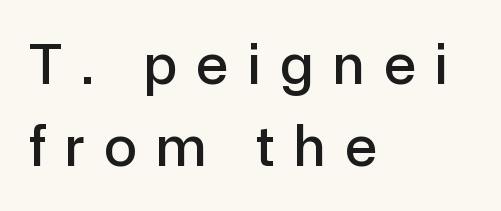
The image shows 59 px sans-serif type, upright; set left-aligned, normal line spacing (1.39x), unusually wide letter spacing (+0.33 em), not underlined; a medium x-height.
